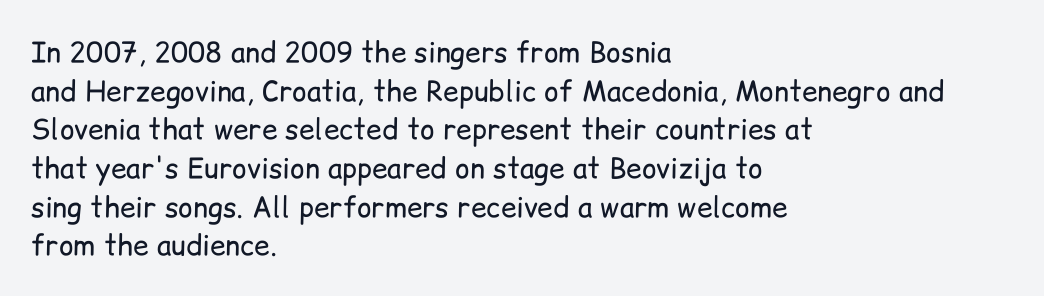
Q: Is the text bold? A: No.
Q: Is the text italic (slanted)? A: No, it is upright.
Q: Is the typeface a serif or a sans-serif typeface? A: Sans-serif.
Q: Is the text underlined? A: No.
Q: How is the paragraph aligned? A: Left-aligned.
Q: Is the spacing between letters normal or unusually wide? A: Normal.
Q: Is the spacing between lines tight, normal or loose? A: Normal.
Q: Width (condensed, normal, or wide)? A: Normal.
Q: Stroke contrast? A: Low.
Q: x-height? A: Medium.
Q: Monospaced? A: No.
